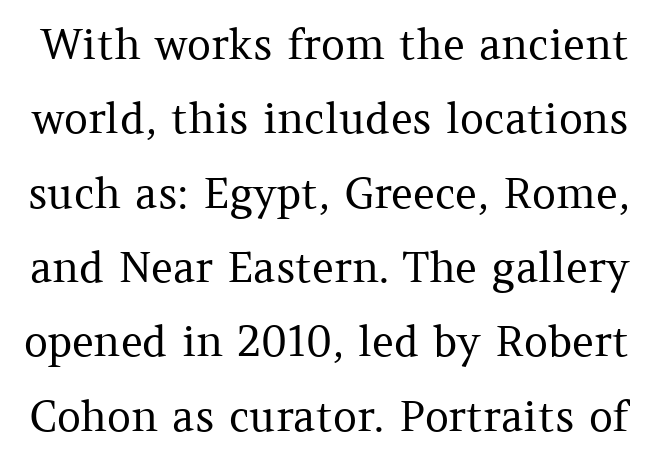
These lines are composed in type with serifs. Letters have the restrained weight of plain body copy at most. Characters follow at the spacing the type designer built in. Do the letters lean? They stand straight.
